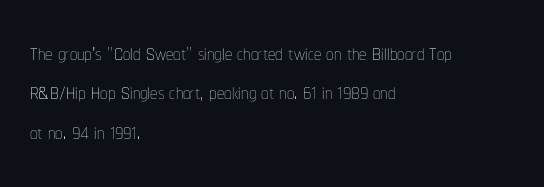
Q: Is the text bold? A: No.
Q: Is the text italic (slanted)? A: No, it is upright.
Q: Is the text underlined? A: No.
Q: How is the paragraph aligned? A: Left-aligned.
Q: Is the spacing between letters normal or unusually wide? A: Normal.
Q: Is the spacing between lines tight, normal or loose? A: Normal.
Q: Width (condensed, normal, or wide)? A: Condensed.
Q: Stroke contrast? A: Low.
Q: x-height? A: Medium.
Q: Monospaced? A: No.
